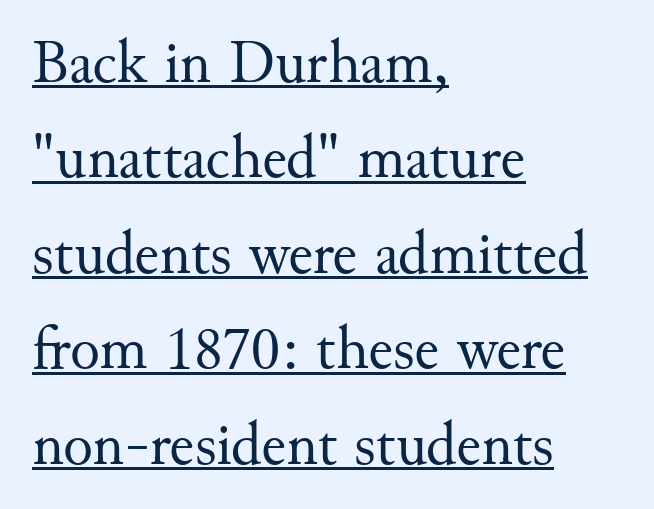
{"serif": "yes", "italic": "no", "bold": "no", "weight": "regular", "width": "normal", "stroke_contrast": "medium", "x_height": "small", "monospaced": "no", "underline": "yes", "align": "left", "line_spacing": "normal", "line_spacing_ratio": 1.54, "letter_spacing": "normal", "letter_spacing_em": 0.0, "glyph_px": 62}
